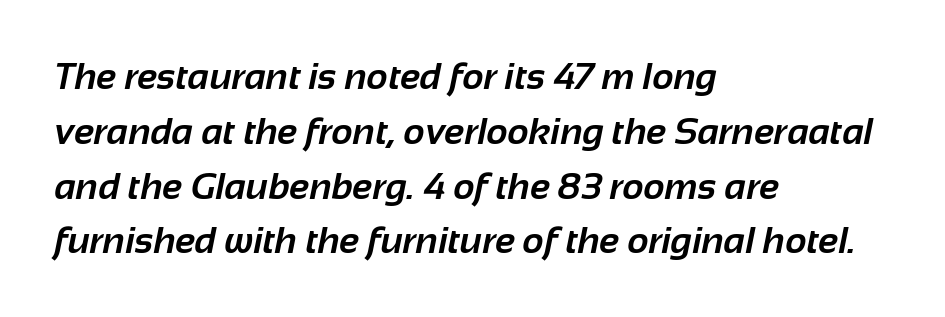
Q: Is the text bold? A: Yes.
Q: Is the typeface a serif or a sans-serif typeface? A: Sans-serif.
Q: Is the text underlined? A: No.
Q: How is the paragraph aligned? A: Left-aligned.
Q: Is the spacing between letters normal or unusually wide? A: Normal.
Q: Is the spacing between lines tight, normal or loose? A: Normal.
Q: Width (condensed, normal, or wide)? A: Normal.
Q: Stroke contrast? A: Low.
Q: x-height? A: Medium.
Q: Monospaced? A: No.
